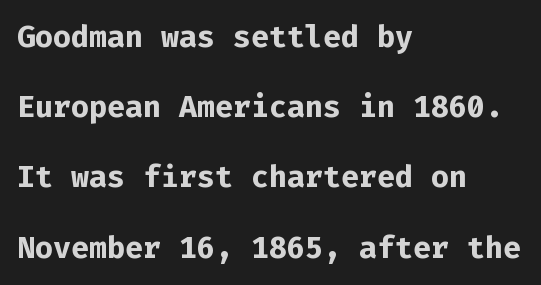
{"serif": "no", "italic": "no", "bold": "yes", "weight": "bold", "width": "normal", "stroke_contrast": "low", "x_height": "medium", "monospaced": "yes", "underline": "no", "align": "left", "line_spacing": "loose", "line_spacing_ratio": 2.34, "letter_spacing": "normal", "letter_spacing_em": 0.0, "glyph_px": 30}
